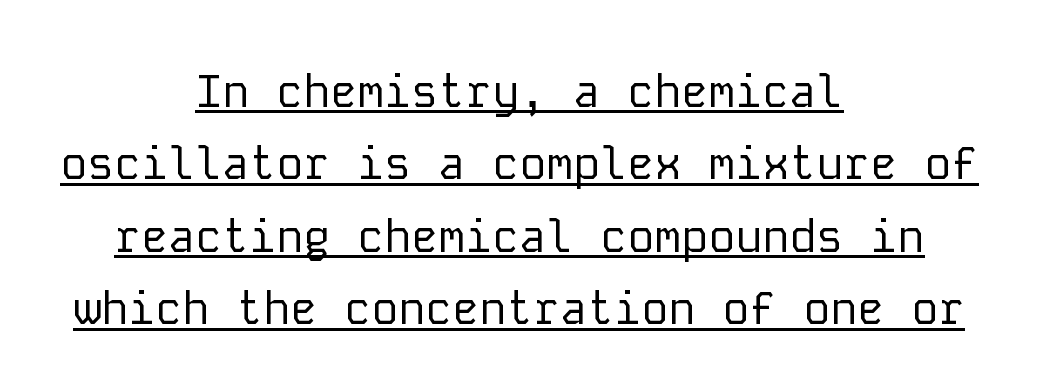
{"serif": "no", "italic": "no", "bold": "no", "weight": "regular", "width": "normal", "stroke_contrast": "low", "x_height": "medium", "monospaced": "yes", "underline": "yes", "align": "center", "line_spacing": "normal", "line_spacing_ratio": 1.61, "letter_spacing": "normal", "letter_spacing_em": 0.0, "glyph_px": 45}
